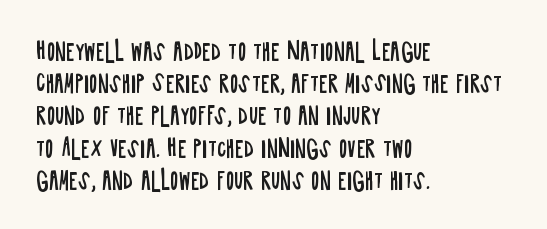
{"italic": "no", "bold": "no", "underline": "no", "align": "left", "line_spacing": "normal", "line_spacing_ratio": 1.4, "letter_spacing": "normal", "letter_spacing_em": 0.0, "glyph_px": 23}
